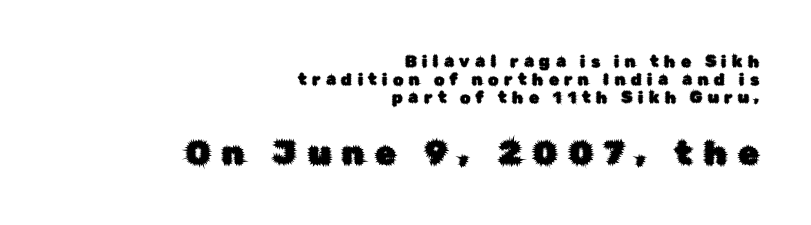
The image shows 33 px sans-serif type, upright; set right-aligned, tight line spacing (1.13x), unusually wide letter spacing (+0.35 em), not underlined; the second (bottom) block is 2.06x larger; low stroke contrast and a medium x-height.
